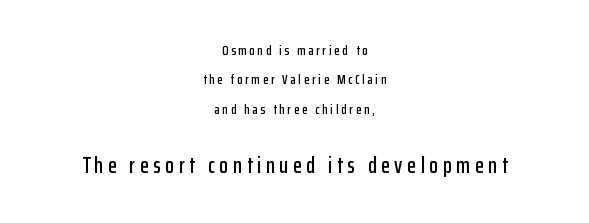
{"italic": "no", "underline": "no", "align": "center", "line_spacing": "loose", "line_spacing_ratio": 2.1, "letter_spacing": "wide", "letter_spacing_em": 0.2, "larger_block": "second", "size_ratio": 1.64, "glyph_px": 23}
